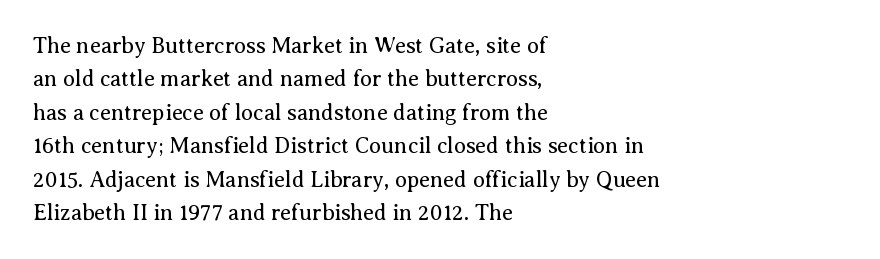
The image shows 22 px text type, upright; set left-aligned, normal line spacing (1.52x), normal letter spacing, not underlined.
